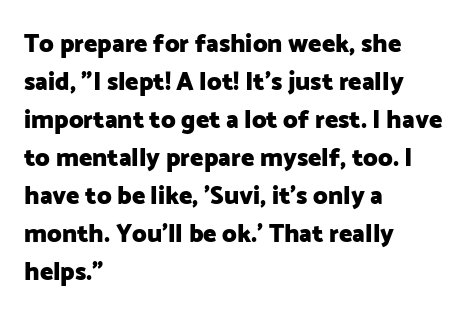
Q: Is the text bold? A: Yes.
Q: Is the text italic (slanted)? A: No, it is upright.
Q: Is the text underlined? A: No.
Q: How is the paragraph aligned? A: Left-aligned.
Q: Is the spacing between letters normal or unusually wide? A: Normal.
Q: Is the spacing between lines tight, normal or loose? A: Normal.
